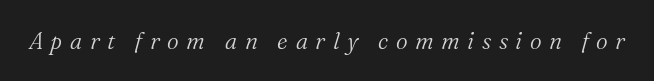
{"italic": "yes", "lean": "right", "slant_degrees": 16, "bold": "no", "underline": "no", "letter_spacing": "wide", "letter_spacing_em": 0.33, "glyph_px": 23}
